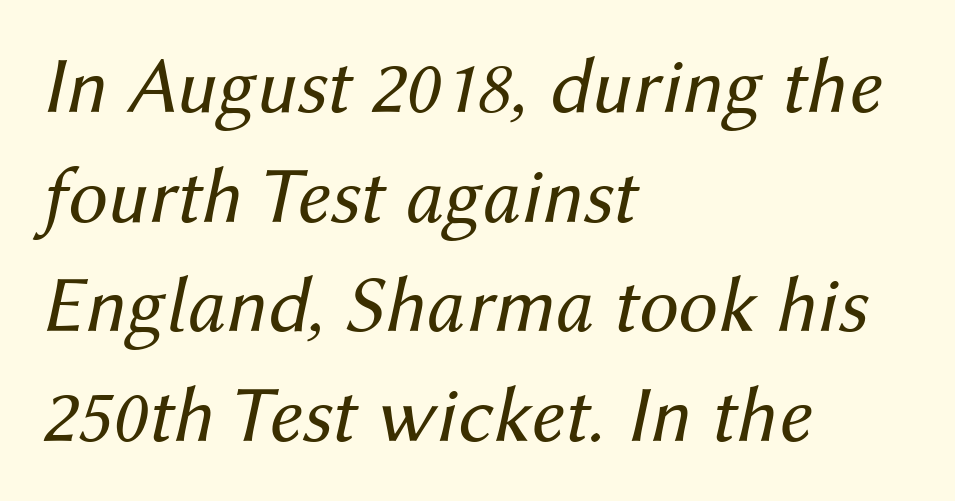
No extra ink here — the face is not bold. Proportional: the letters do not fall into vertical columns. Is the type slanted? Yes — the strokes lean at a clear angle. Students, note that the glyphs here touch the page at normal intervals.
